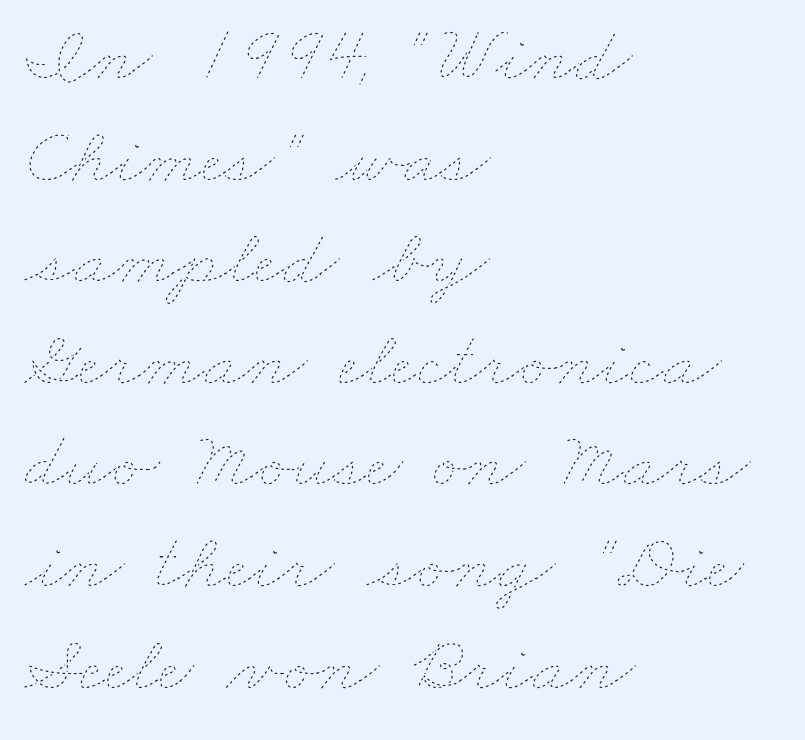
The rendering anchors every line to the left-hand side. Stems here are at most as thick as an everyday book face. The leading is moderate, giving the passage an even texture. Letters rest on an invisible, unmarked baseline.
